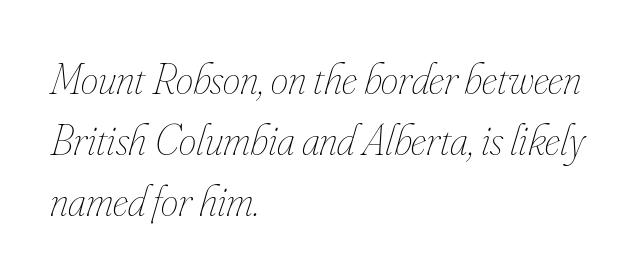
The image shows 44 px thin, condensed type, italic (leaning right); set left-aligned, normal line spacing (1.39x), normal letter spacing, not underlined; low stroke contrast and a small x-height.
